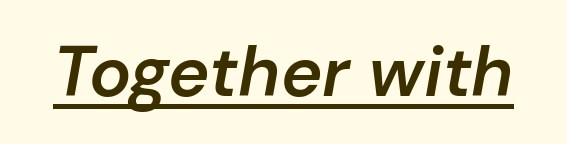
{"italic": "yes", "lean": "right", "slant_degrees": 10, "bold": "semi", "weight": "semibold", "width": "normal", "stroke_contrast": "low", "x_height": "medium", "monospaced": "no", "underline": "yes", "letter_spacing": "normal", "letter_spacing_em": 0.0, "glyph_px": 70}
